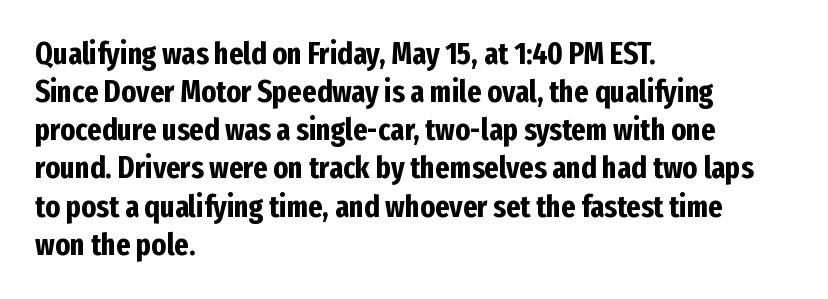
Q: Is the text bold? A: Yes.
Q: Is the text italic (slanted)? A: No, it is upright.
Q: Is the typeface a serif or a sans-serif typeface? A: Sans-serif.
Q: Is the text underlined? A: No.
Q: How is the paragraph aligned? A: Left-aligned.
Q: Is the spacing between letters normal or unusually wide? A: Normal.
Q: Width (condensed, normal, or wide)? A: Condensed.
Q: Stroke contrast? A: Low.
Q: x-height? A: Medium.
Q: Monospaced? A: No.
